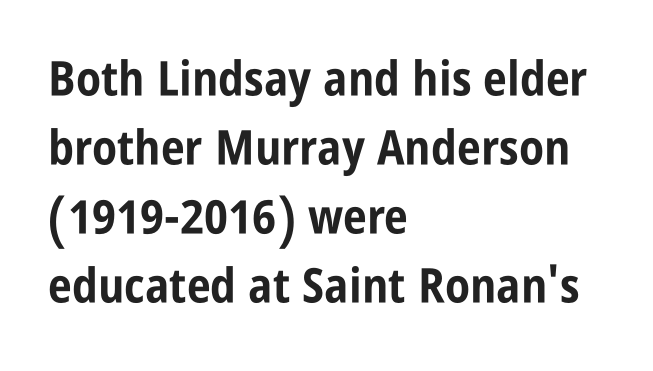
The space directly below the letters is spotless. Is the type bold? Yes — the strokes are clearly thick and heavy. Proportional: the letters do not fall into vertical columns. Default kerning and tracking; the words read as compact shapes.
